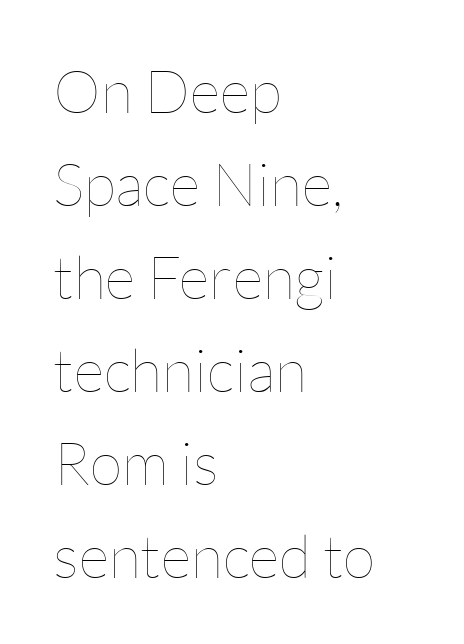
Q: Is the text bold? A: No.
Q: Is the text italic (slanted)? A: No, it is upright.
Q: Is the text underlined? A: No.
Q: How is the paragraph aligned? A: Left-aligned.
Q: Is the spacing between letters normal or unusually wide? A: Normal.
Q: Is the spacing between lines tight, normal or loose? A: Normal.
Q: Width (condensed, normal, or wide)? A: Normal.
Q: Stroke contrast? A: Low.
Q: x-height? A: Medium.
Q: Monospaced? A: No.
